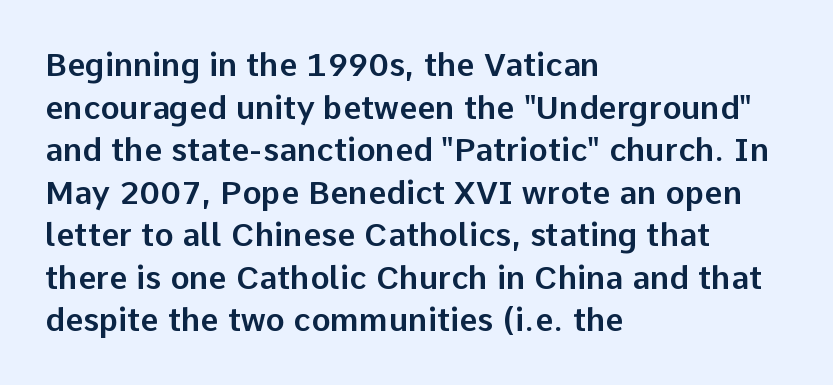
Every character sits straight up, as roman type does. Think of a printed novel: that variable character pitch is what you see here. Decoration check: the copy has no underline. Is there much room between lines? A standard amount, neither cramped nor airy. The characters display no serif detailing; their extremities are plain. Observe the ordinary spacing: letters are neighbours, not strangers.
